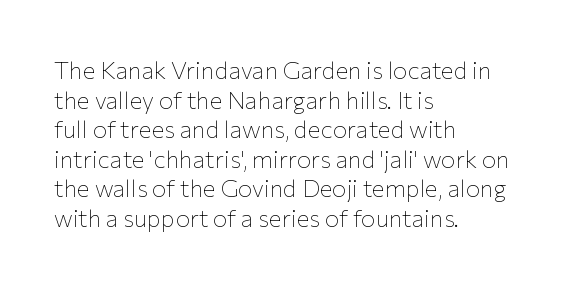
Q: Is the text bold? A: No.
Q: Is the text italic (slanted)? A: No, it is upright.
Q: Is the text underlined? A: No.
Q: How is the paragraph aligned? A: Left-aligned.
Q: Is the spacing between letters normal or unusually wide? A: Normal.
